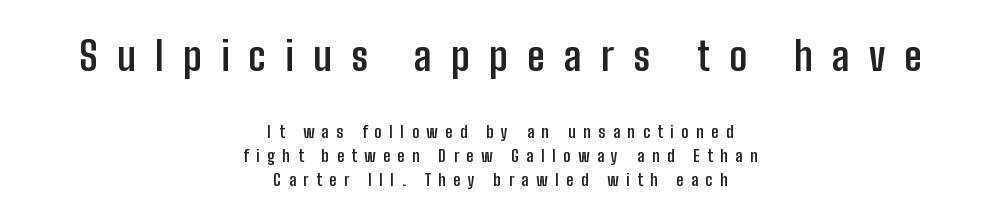
Q: Is the text bold? A: Yes.
Q: Is the text italic (slanted)? A: No, it is upright.
Q: Is the typeface a serif or a sans-serif typeface? A: Sans-serif.
Q: Is the text underlined? A: No.
Q: How is the paragraph aligned? A: Centered.
Q: Is the spacing between letters normal or unusually wide? A: Unusually wide.
Q: Is the spacing between lines tight, normal or loose? A: Normal.
Q: Which block of text is set in a larger size, the first (top) or the second (bottom)? A: The first (top) one.
Q: Width (condensed, normal, or wide)? A: Condensed.
Q: Stroke contrast? A: Low.
Q: x-height? A: Medium.
Q: Monospaced? A: No.
